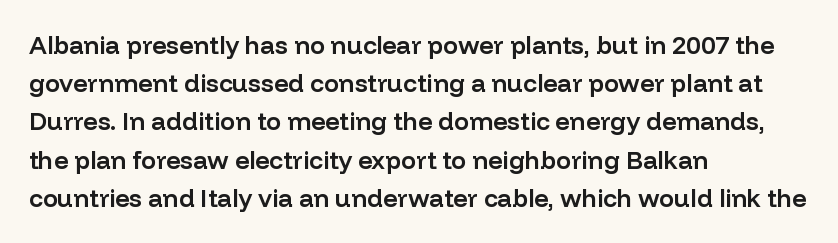
The image shows 25 px text type, upright; set left-aligned, normal line spacing (1.53x), normal letter spacing, not underlined.
